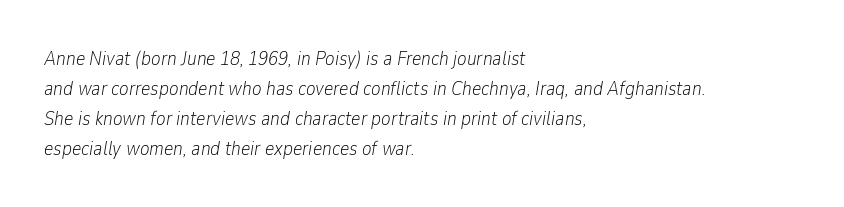
Decoration check: the copy has no underline. Emphasis-style slanted type is in use. The ragged edge is on the right, which tells us the setting is flush left. The line texture is even and compact thanks to regular tracking. Line spacing here is normal.
